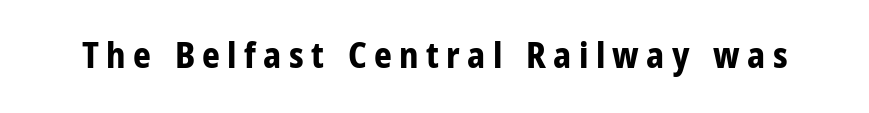
Inter-character spacing is expanded well beyond the font's built-in metrics. This sample has the flowing, uneven cadence of proportional lettering. Typesetter's note: full bold, strokes at maximum text heaviness. Each row of text sits above clean, open space. The letters carry no serifs — their stems end cleanly without finishing strokes. Characters remain perfectly vertical along every line.
